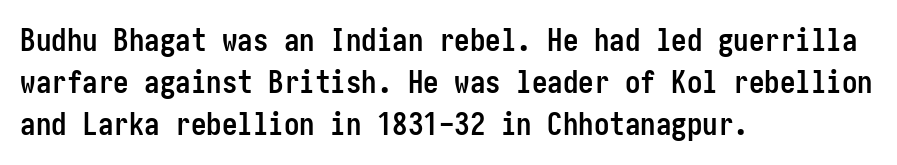
One glance says typical: line gaps are just what's usual. These lines were composed using upright roman letters. Chunky letters — that's bold for sure. Spacing between characters is what you'd get straight out of the box. Letters rest on an invisible, unmarked baseline.
